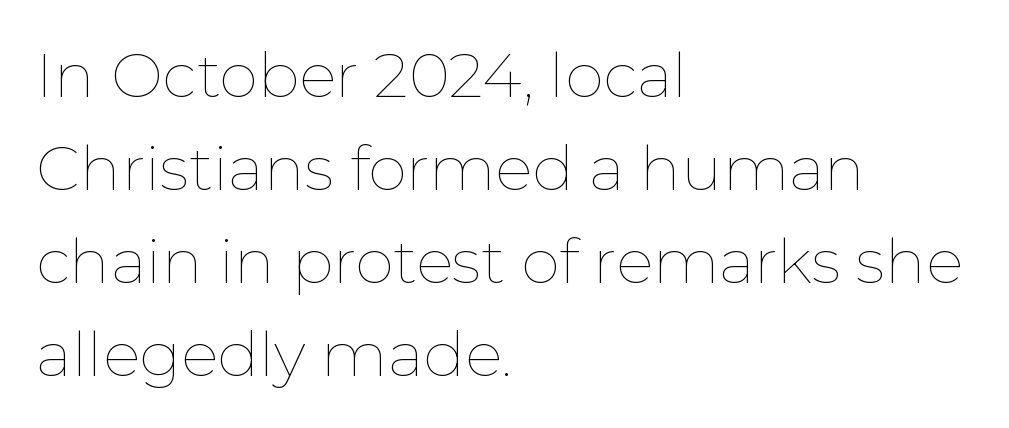
The image shows 62 px thin type, upright; set left-aligned, normal line spacing (1.5x), normal letter spacing, not underlined; low stroke contrast and a medium x-height.
